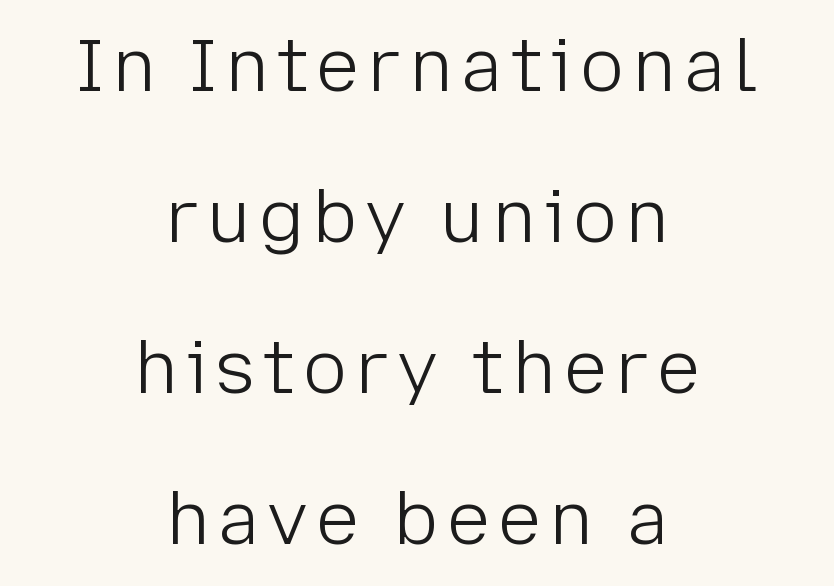
The image shows 73 px light sans-serif type, upright; set centered, loose line spacing (2.07x), not underlined; low stroke contrast and a medium x-height.
